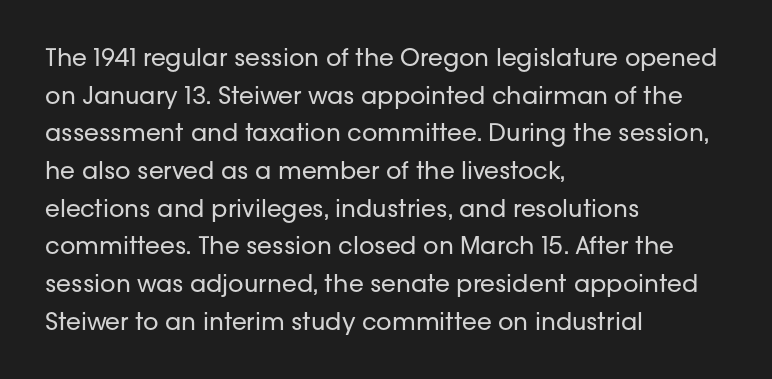
The image shows 24 px text type, upright; set left-aligned, normal line spacing (1.57x), normal letter spacing, not underlined.
